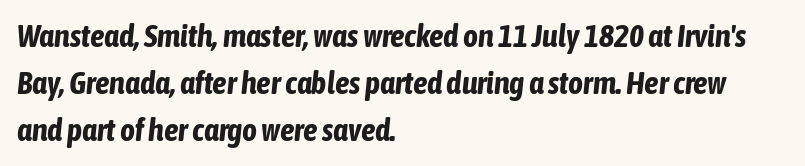
Q: Is the text bold? A: Yes.
Q: Is the text italic (slanted)? A: Yes, it leans right by about 6 degrees.
Q: Is the text underlined? A: No.
Q: How is the paragraph aligned? A: Left-aligned.
Q: Is the spacing between letters normal or unusually wide? A: Normal.
Q: Is the spacing between lines tight, normal or loose? A: Normal.
Q: Width (condensed, normal, or wide)? A: Condensed.
Q: Stroke contrast? A: Low.
Q: x-height? A: Medium.
Q: Monospaced? A: No.
